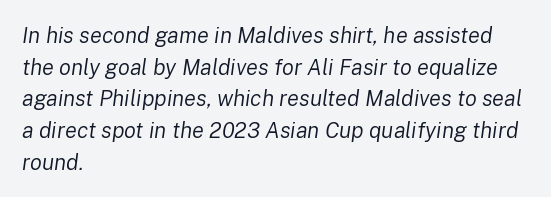
Q: Is the text bold? A: No.
Q: Is the text italic (slanted)? A: Yes, it leans right by about 8 degrees.
Q: Is the text underlined? A: No.
Q: How is the paragraph aligned? A: Left-aligned.
Q: Is the spacing between letters normal or unusually wide? A: Normal.
Q: Is the spacing between lines tight, normal or loose? A: Normal.
